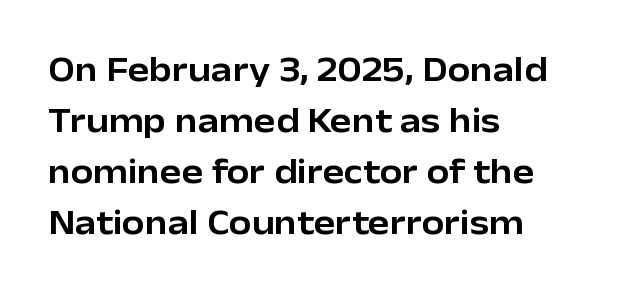
The image shows 36 px sans-serif type, upright; set left-aligned, normal line spacing (1.42x), normal letter spacing, not underlined; low stroke contrast and a medium x-height.
